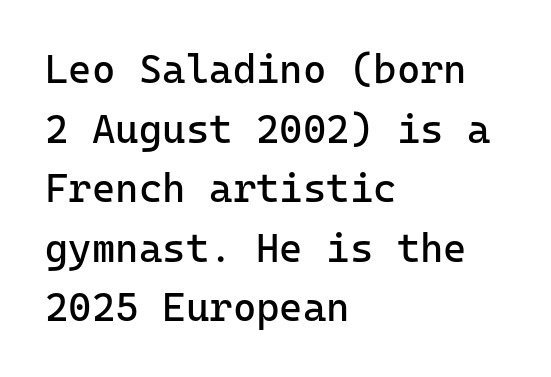
{"serif": "no", "italic": "no", "bold": "no", "weight": "regular", "width": "normal", "stroke_contrast": "low", "x_height": "medium", "underline": "no", "align": "left", "line_spacing": "normal", "line_spacing_ratio": 1.49, "letter_spacing": "normal", "letter_spacing_em": 0.0, "glyph_px": 40}
